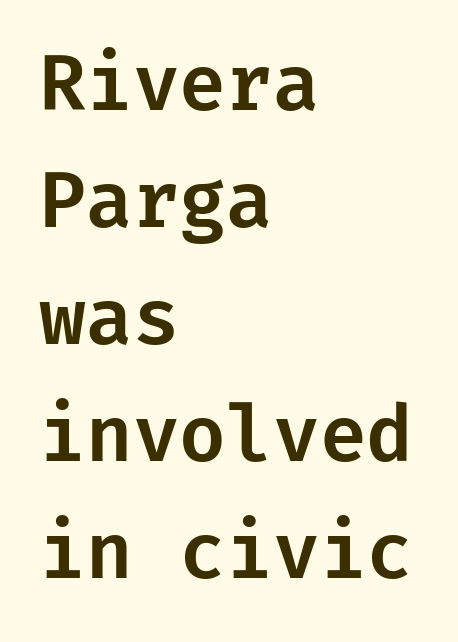
Q: Is the text italic (slanted)? A: No, it is upright.
Q: Is the typeface a serif or a sans-serif typeface? A: Sans-serif.
Q: Is the text underlined? A: No.
Q: How is the paragraph aligned? A: Left-aligned.
Q: Is the spacing between letters normal or unusually wide? A: Normal.
Q: Is the spacing between lines tight, normal or loose? A: Normal.
Q: Width (condensed, normal, or wide)? A: Normal.
Q: Stroke contrast? A: Low.
Q: x-height? A: Medium.
